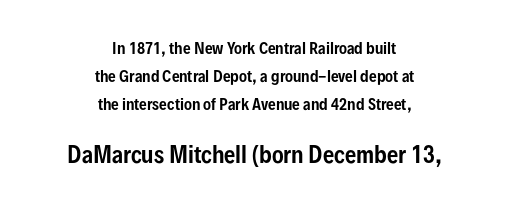
Q: Is the text italic (slanted)? A: No, it is upright.
Q: Is the text underlined? A: No.
Q: How is the paragraph aligned? A: Centered.
Q: Is the spacing between letters normal or unusually wide? A: Normal.
Q: Which block of text is set in a larger size, the first (top) or the second (bottom)? A: The second (bottom) one.
